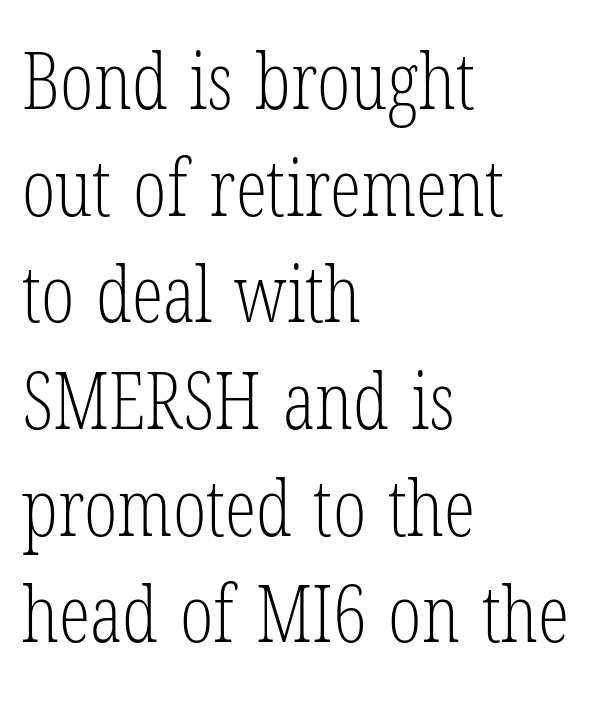
Q: Is the text bold? A: No.
Q: Is the text italic (slanted)? A: No, it is upright.
Q: Is the typeface a serif or a sans-serif typeface? A: Serif.
Q: Is the text underlined? A: No.
Q: How is the paragraph aligned? A: Left-aligned.
Q: Is the spacing between letters normal or unusually wide? A: Normal.
Q: Is the spacing between lines tight, normal or loose? A: Normal.
Q: Width (condensed, normal, or wide)? A: Condensed.
Q: Stroke contrast? A: Low.
Q: x-height? A: Medium.
Q: Monospaced? A: No.
